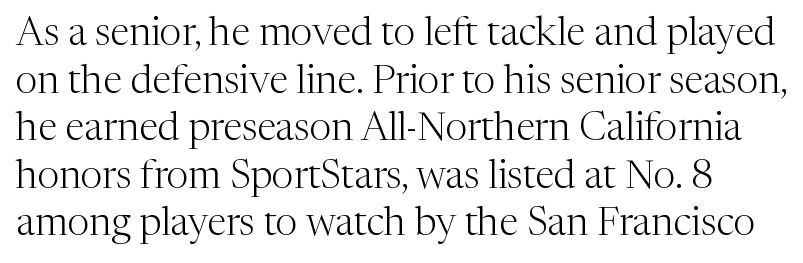
Q: Is the text bold? A: No.
Q: Is the text italic (slanted)? A: No, it is upright.
Q: Is the typeface a serif or a sans-serif typeface? A: Serif.
Q: Is the text underlined? A: No.
Q: Is the spacing between letters normal or unusually wide? A: Normal.
Q: Width (condensed, normal, or wide)? A: Normal.
Q: Stroke contrast? A: Medium.
Q: x-height? A: Medium.
Q: Monospaced? A: No.
